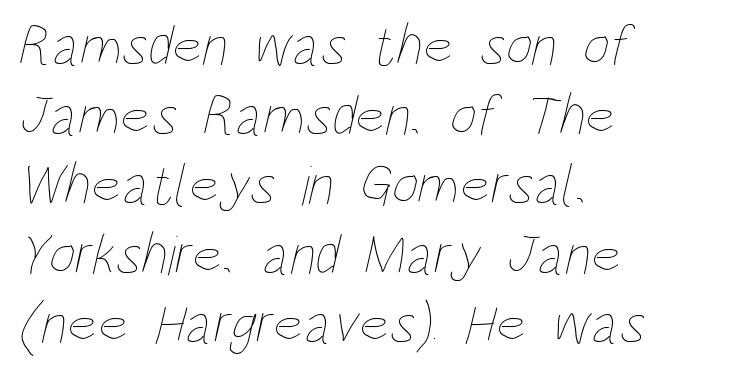
Q: Is the text bold? A: No.
Q: Is the text underlined? A: No.
Q: How is the paragraph aligned? A: Left-aligned.
Q: Is the spacing between letters normal or unusually wide? A: Normal.
Q: Width (condensed, normal, or wide)? A: Condensed.
Q: Stroke contrast? A: Low.
Q: x-height? A: Large.
Q: Monospaced? A: No.
